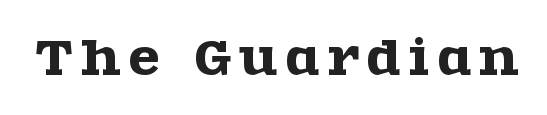
{"serif": "yes", "italic": "no", "width": "wide", "x_height": "large", "monospaced": "no", "underline": "no", "glyph_px": 45}
